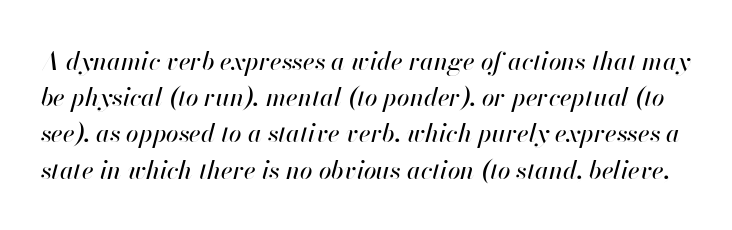
Q: Is the text italic (slanted)? A: Yes, it leans right by about 13 degrees.
Q: Is the text underlined? A: No.
Q: Is the spacing between letters normal or unusually wide? A: Normal.
Q: Is the spacing between lines tight, normal or loose? A: Normal.
